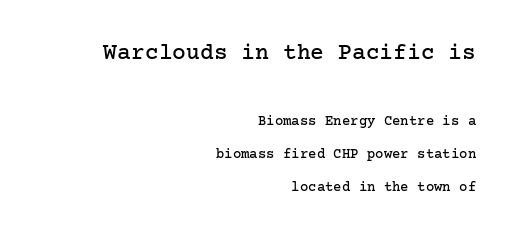
Q: Is the text italic (slanted)? A: No, it is upright.
Q: Is the text underlined? A: No.
Q: How is the paragraph aligned? A: Right-aligned.
Q: Is the spacing between letters normal or unusually wide? A: Normal.
Q: Is the spacing between lines tight, normal or loose? A: Loose.
Q: Which block of text is set in a larger size, the first (top) or the second (bottom)? A: The first (top) one.
